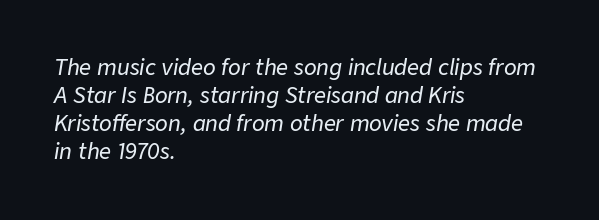
{"italic": "yes", "lean": "right", "slant_degrees": 9, "underline": "no", "align": "left", "line_spacing": "normal", "line_spacing_ratio": 1.34, "letter_spacing": "normal", "letter_spacing_em": 0.0, "glyph_px": 21}
